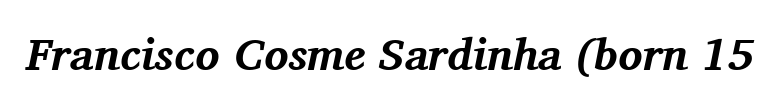
Spacing verdict: proportional, widths tailored to each character. Students, note that the glyphs here touch the page at normal intervals. A typesetter would label this face a serif. The space beneath each line is pristine and unruled. I'd describe the lettering as bold — thick and assertive.
